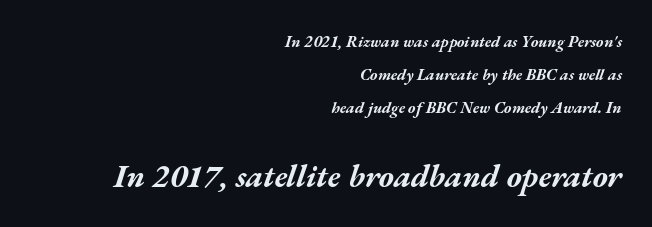
Looks like regular typesetting: each glyph gets only the width it needs. Students, note that the glyphs here touch the page at normal intervals. Vertically, the passage feels expansive, rows floating well apart. The passage shown is not underscored anywhere.
